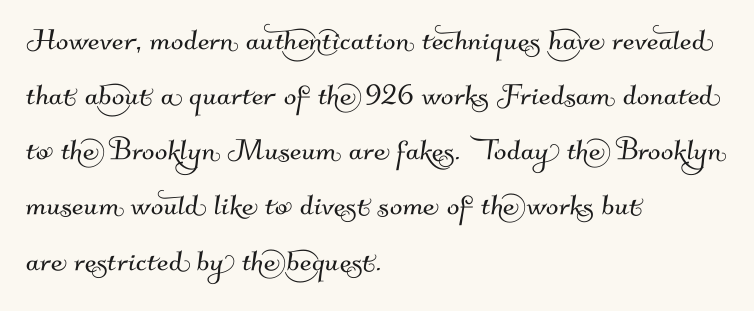
{"serif": "no", "width": "normal", "stroke_contrast": "medium", "x_height": "small", "monospaced": "no", "underline": "no", "align": "left", "line_spacing": "normal", "line_spacing_ratio": 1.49, "letter_spacing": "normal", "letter_spacing_em": 0.0, "glyph_px": 37}
